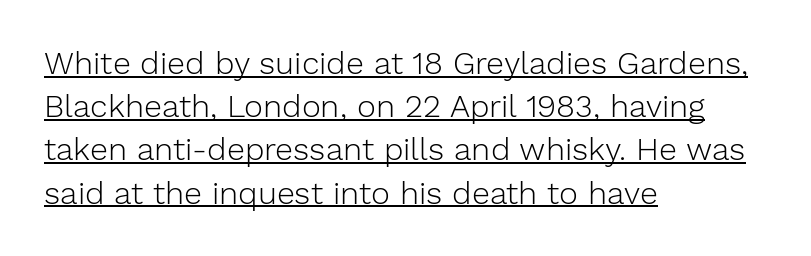
Every word sits above its own underline. The block of text has a typical density, with ordinary space between rows. In terms of letterform style, serifs are entirely absent. The typesetter chose a ragged-right arrangement here. Between one letter and the next there's only the usual sliver of space.
